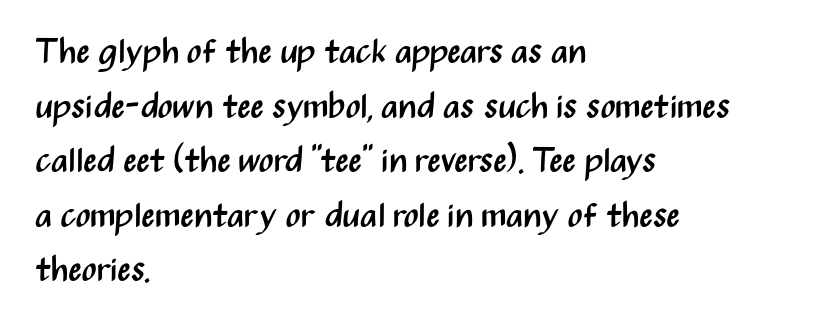
The image shows 35 px regular-weight, condensed sans-serif type, upright; set left-aligned, normal line spacing (1.56x), normal letter spacing, not underlined; medium stroke contrast and a medium x-height.
